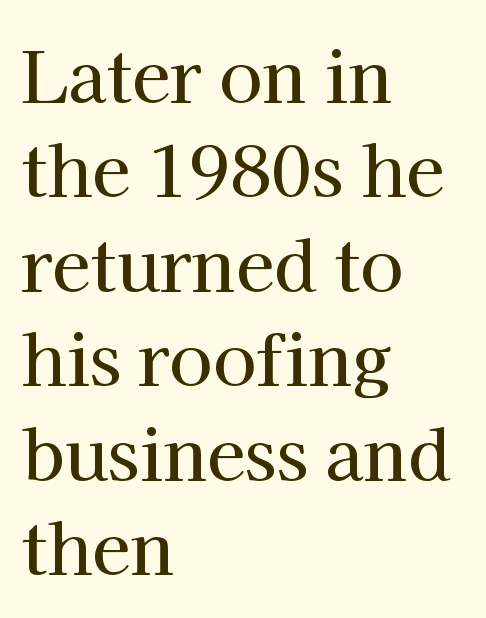
The text was rendered using a seriffed face with decorative stroke endings. These lines sit exactly where default settings would place them. Spacing verdict: proportional, widths tailored to each character. What stands out about the letter spacing? Nothing — it is the standard amount.
